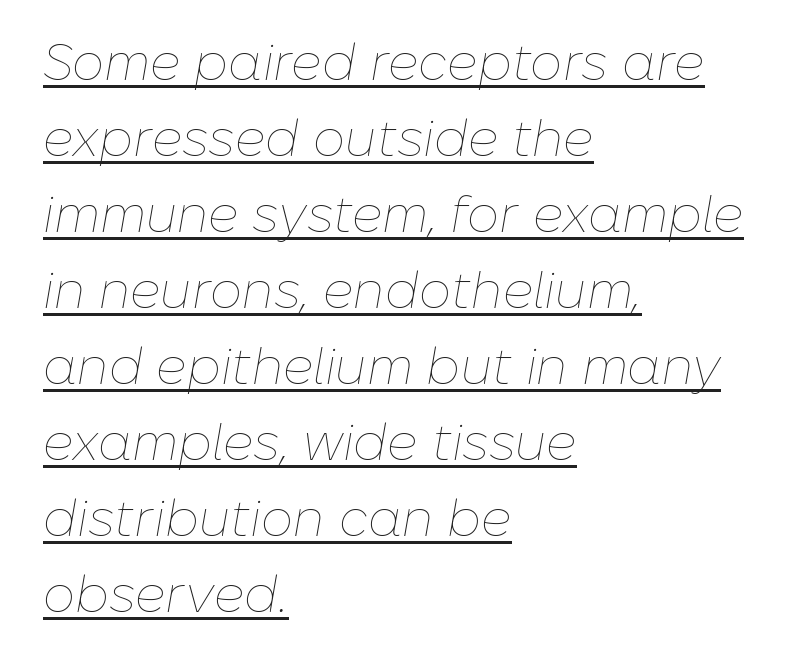
The image shows 51 px thin type, italic (leaning right); set left-aligned, normal line spacing (1.49x), normal letter spacing, underlined; low stroke contrast and a medium x-height.
